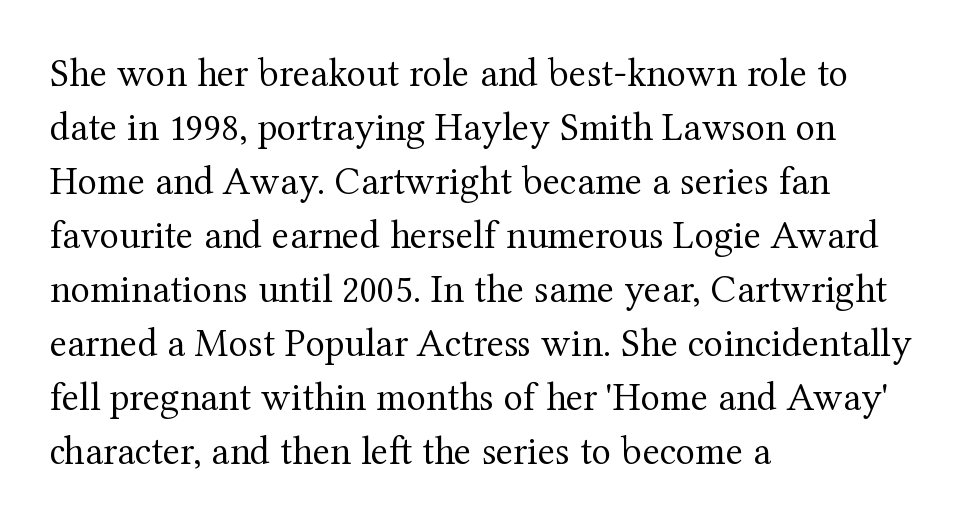
The image shows 40 px regular-weight serif type, upright; set left-aligned, normal line spacing (1.35x), normal letter spacing, not underlined; medium stroke contrast and a medium x-height.
